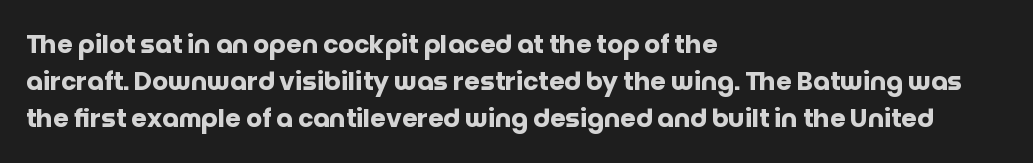
Italic: no, the glyphs are upright roman. Weight: bold. A typesetter would call this zero additional tracking. Does the copy run flush right? No — it runs flush left. In terms of leading, this rendering sits right in the middle. Quick note: underline off.
